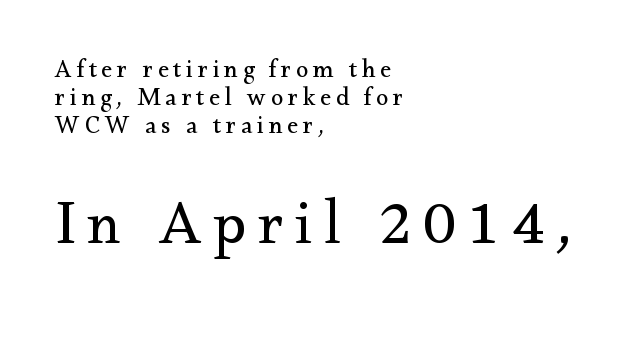
{"serif": "yes", "italic": "no", "bold": "no", "weight": "regular", "width": "normal", "stroke_contrast": "medium", "x_height": "small", "monospaced": "no", "underline": "no", "align": "left", "line_spacing": "tight", "line_spacing_ratio": 1.13, "larger_block": "second", "size_ratio": 2.48, "glyph_px": 62}
